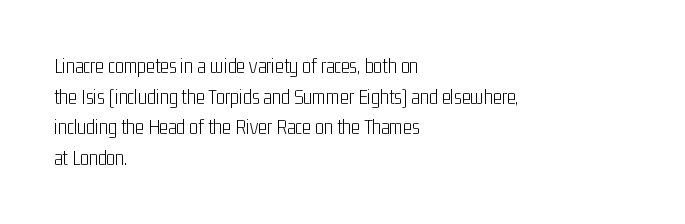
The image shows 21 px text type, upright; set left-aligned, normal line spacing (1.46x), normal letter spacing, not underlined.
